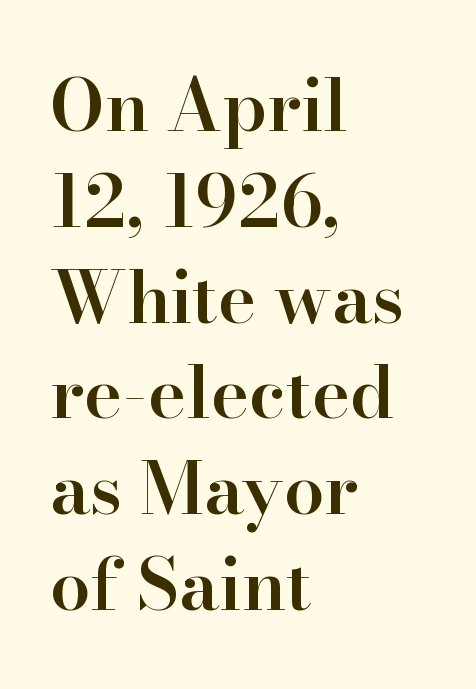
Q: Is the text bold? A: Semi-bold.
Q: Is the text italic (slanted)? A: No, it is upright.
Q: Is the typeface a serif or a sans-serif typeface? A: Serif.
Q: Is the text underlined? A: No.
Q: How is the paragraph aligned? A: Left-aligned.
Q: Is the spacing between letters normal or unusually wide? A: Normal.
Q: Is the spacing between lines tight, normal or loose? A: Normal.
Q: Width (condensed, normal, or wide)? A: Normal.
Q: Stroke contrast? A: High.
Q: x-height? A: Small.
Q: Monospaced? A: No.
